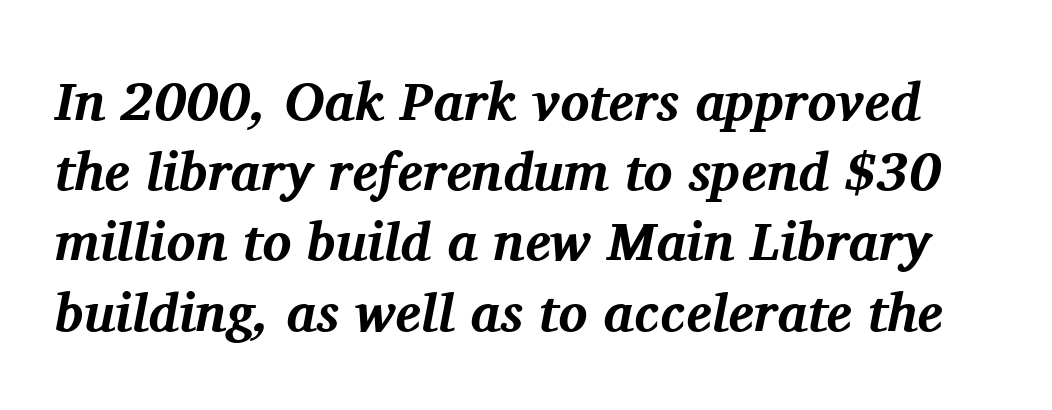
The image shows 54 px bold serif type, italic (leaning right); set normal line spacing (1.3x), normal letter spacing, not underlined; medium stroke contrast and a medium x-height.
